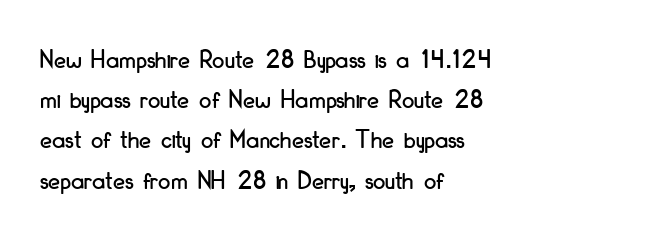
The image shows 27 px text type, upright; set left-aligned, normal line spacing (1.49x), normal letter spacing, not underlined.
